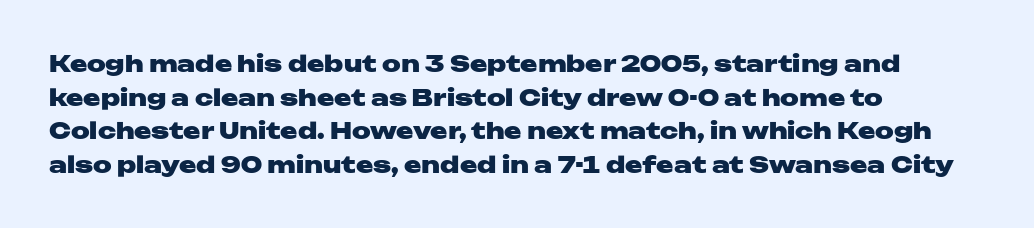
Each line starts at the same left margin while the right side varies. One glance says typical: line gaps are just what's usual. Nope, not italic — everything's standing straight. Plenty of ink on the page — the face is bold.
